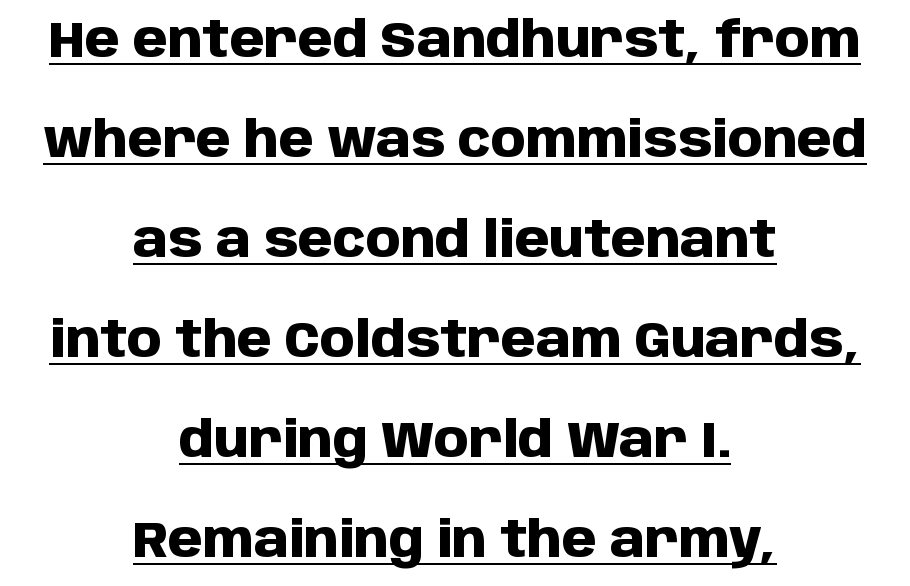
The image shows 50 px heavy sans-serif type, upright; set centered, loose line spacing (2.0x), normal letter spacing, underlined; low stroke contrast and a large x-height.
